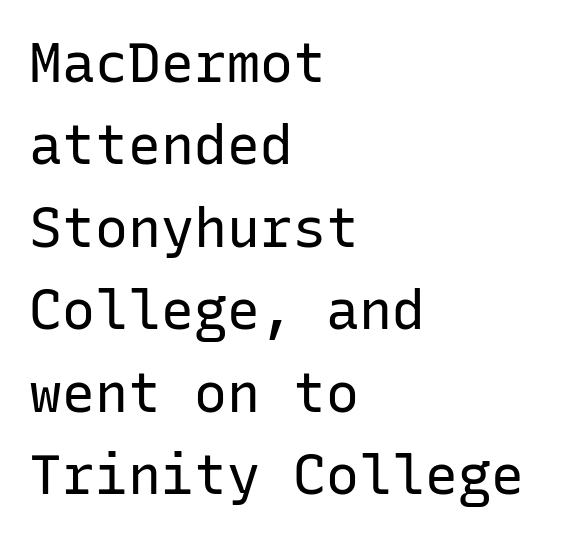
{"serif": "no", "italic": "no", "bold": "no", "weight": "regular", "width": "normal", "stroke_contrast": "low", "x_height": "medium", "monospaced": "yes", "underline": "no", "align": "left", "line_spacing": "normal", "line_spacing_ratio": 1.5, "letter_spacing": "normal", "letter_spacing_em": 0.0, "glyph_px": 55}
